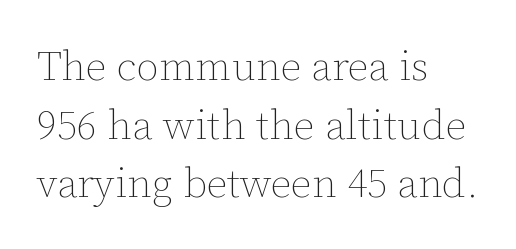
{"italic": "no", "bold": "no", "weight": "thin", "width": "normal", "stroke_contrast": "low", "x_height": "medium", "monospaced": "no", "underline": "no", "align": "left", "line_spacing": "normal", "line_spacing_ratio": 1.43, "letter_spacing": "normal", "letter_spacing_em": 0.0, "glyph_px": 41}
